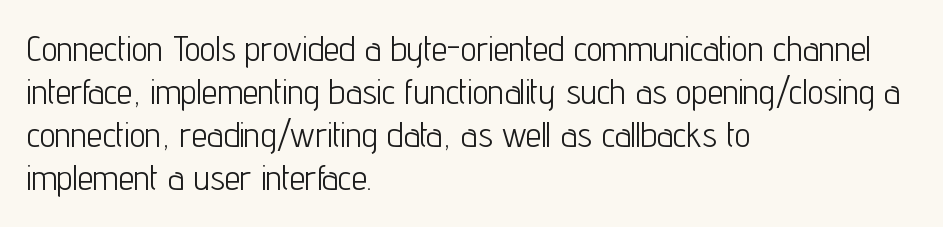
Q: Is the text bold? A: No.
Q: Is the text italic (slanted)? A: No, it is upright.
Q: Is the typeface a serif or a sans-serif typeface? A: Sans-serif.
Q: Is the text underlined? A: No.
Q: How is the paragraph aligned? A: Left-aligned.
Q: Is the spacing between letters normal or unusually wide? A: Normal.
Q: Width (condensed, normal, or wide)? A: Condensed.
Q: Stroke contrast? A: Low.
Q: x-height? A: Medium.
Q: Monospaced? A: No.
